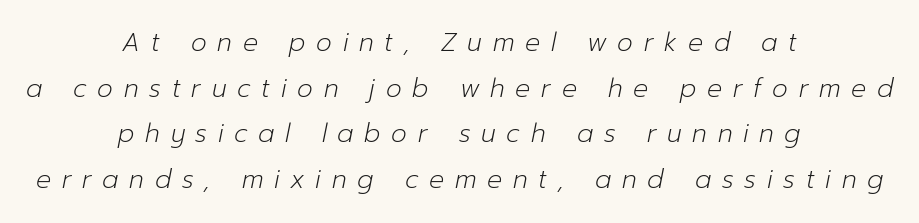
The image shows 25 px text type, italic (leaning right); set centered, line spacing 1.83x, unusually wide letter spacing (+0.43 em), not underlined.
